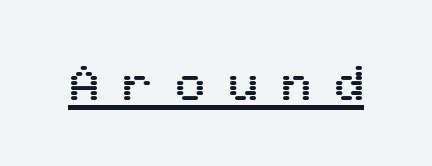
The image shows 49 px sans-serif type, upright; set unusually wide letter spacing (+0.48 em), underlined; medium stroke contrast and a medium x-height.
